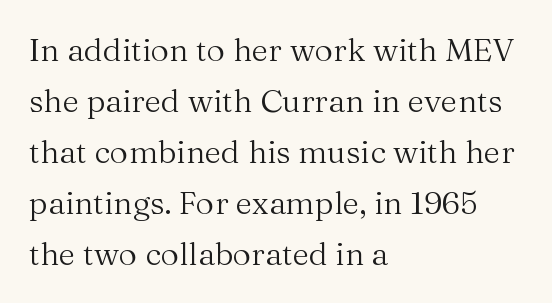
{"serif": "yes", "italic": "no", "bold": "no", "weight": "regular", "width": "normal", "stroke_contrast": "medium", "x_height": "medium", "monospaced": "no", "underline": "no", "align": "left", "line_spacing": "normal", "line_spacing_ratio": 1.59, "letter_spacing": "normal", "letter_spacing_em": 0.0, "glyph_px": 32}
